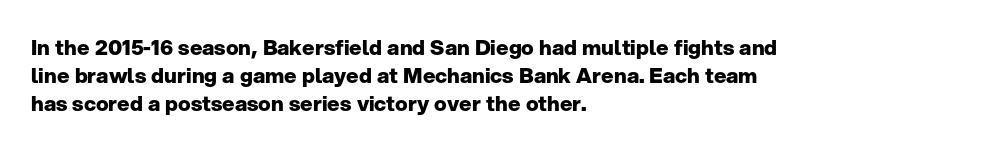
Q: Is the text bold? A: Yes.
Q: Is the text italic (slanted)? A: No, it is upright.
Q: Is the text underlined? A: No.
Q: How is the paragraph aligned? A: Left-aligned.
Q: Is the spacing between letters normal or unusually wide? A: Normal.
Q: Is the spacing between lines tight, normal or loose? A: Normal.
